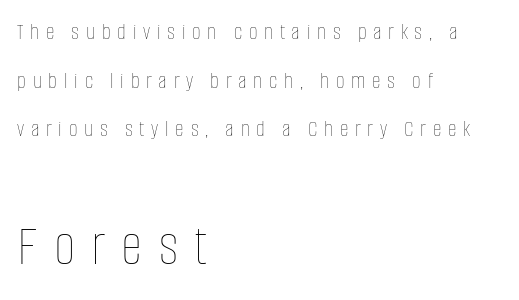
Q: Is the text bold? A: No.
Q: Is the text italic (slanted)? A: No, it is upright.
Q: Is the text underlined? A: No.
Q: How is the paragraph aligned? A: Left-aligned.
Q: Is the spacing between letters normal or unusually wide? A: Unusually wide.
Q: Is the spacing between lines tight, normal or loose? A: Loose.
Q: Which block of text is set in a larger size, the first (top) or the second (bottom)? A: The second (bottom) one.
Q: Width (condensed, normal, or wide)? A: Condensed.
Q: Stroke contrast? A: Low.
Q: x-height? A: Large.
Q: Monospaced? A: No.
